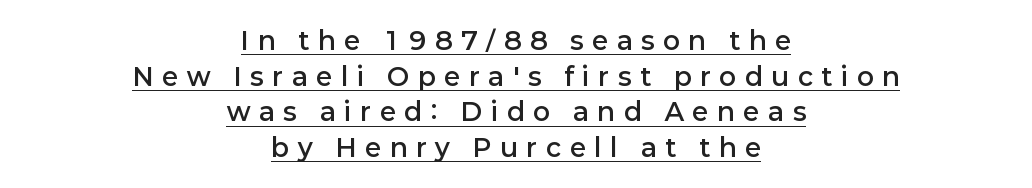
The image shows 25 px text type, upright; set centered, normal line spacing (1.43x), unusually wide letter spacing (+0.36 em), underlined.
